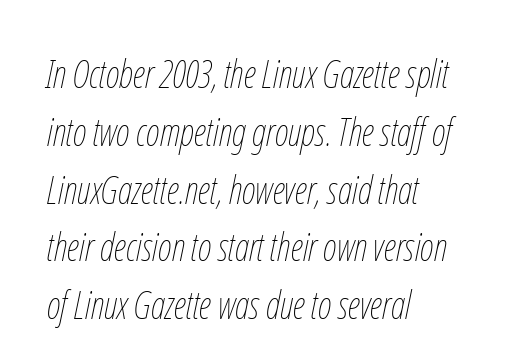
Q: Is the text bold? A: No.
Q: Is the text italic (slanted)? A: Yes, it leans right by about 12 degrees.
Q: Is the text underlined? A: No.
Q: How is the paragraph aligned? A: Left-aligned.
Q: Is the spacing between letters normal or unusually wide? A: Normal.
Q: Is the spacing between lines tight, normal or loose? A: Normal.
Q: Width (condensed, normal, or wide)? A: Condensed.
Q: Stroke contrast? A: Low.
Q: x-height? A: Medium.
Q: Monospaced? A: No.
